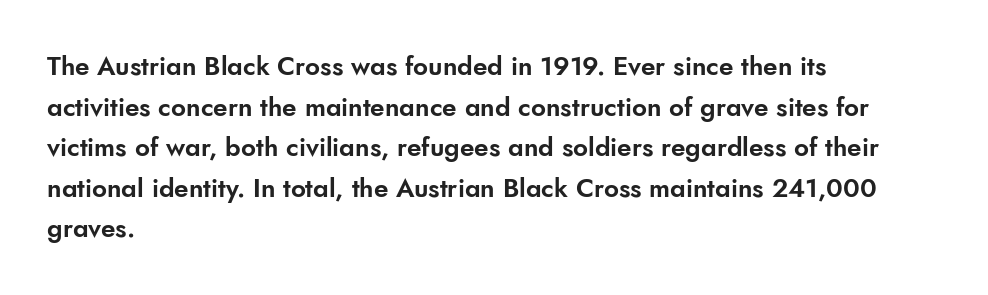
This rendering features lettering with no underline. How are the letters spaced? Ordinarily, with no added tracking. The setting favours the left margin, as ordinary paragraphs usually do. Does the lettering tilt? It doesn't — this is upright. Summary of vertical rhythm: regular, with standard interline spacing.
